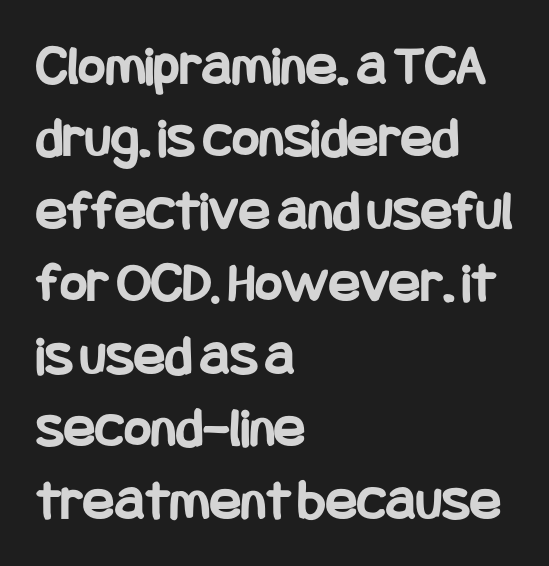
Q: Is the text bold? A: Yes.
Q: Is the text italic (slanted)? A: No, it is upright.
Q: Is the typeface a serif or a sans-serif typeface? A: Sans-serif.
Q: Is the text underlined? A: No.
Q: How is the paragraph aligned? A: Left-aligned.
Q: Is the spacing between letters normal or unusually wide? A: Normal.
Q: Is the spacing between lines tight, normal or loose? A: Normal.
Q: Width (condensed, normal, or wide)? A: Condensed.
Q: Stroke contrast? A: Low.
Q: x-height? A: Large.
